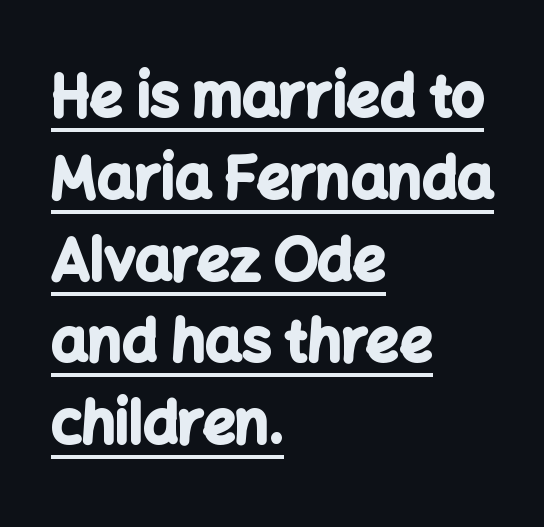
Q: Is the text bold? A: Yes.
Q: Is the text italic (slanted)? A: No, it is upright.
Q: Is the typeface a serif or a sans-serif typeface? A: Sans-serif.
Q: Is the text underlined? A: Yes.
Q: How is the paragraph aligned? A: Left-aligned.
Q: Is the spacing between letters normal or unusually wide? A: Normal.
Q: Is the spacing between lines tight, normal or loose? A: Normal.
Q: Width (condensed, normal, or wide)? A: Normal.
Q: Stroke contrast? A: Low.
Q: x-height? A: Medium.
Q: Monospaced? A: No.
